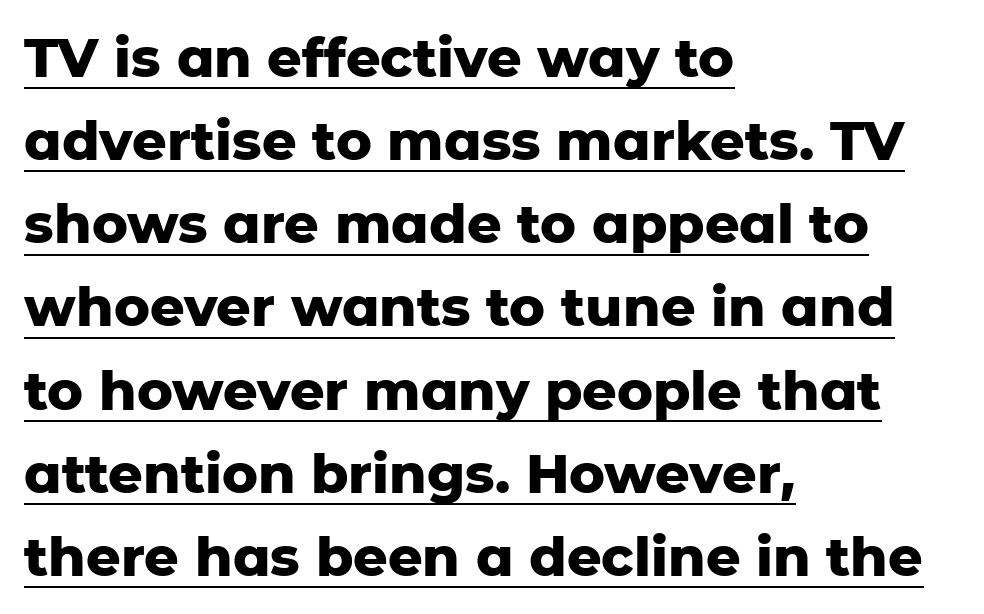
Reading down the column, the eye jumps a familiar distance to each next line. This sample is left-justified, so line endings fall wherever the words run out. The passage shown is typed in a proportional face where columns would drift. The lettering is marked with a stroke running underneath it. Vertical strokes here are truly vertical.
